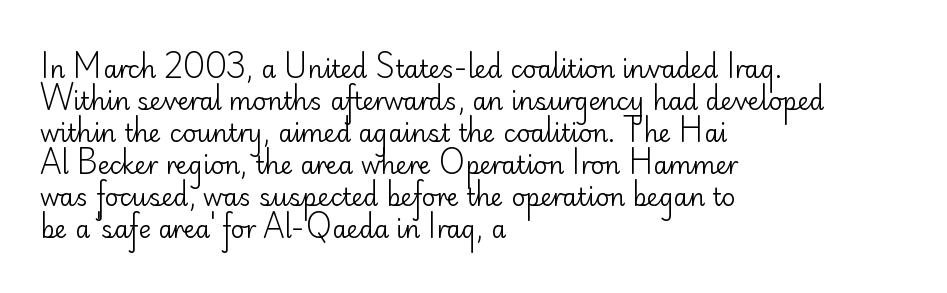
{"italic": "no", "bold": "no", "underline": "no", "align": "left", "line_spacing": "normal", "line_spacing_ratio": 1.33, "letter_spacing": "normal", "letter_spacing_em": 0.0, "glyph_px": 24}
